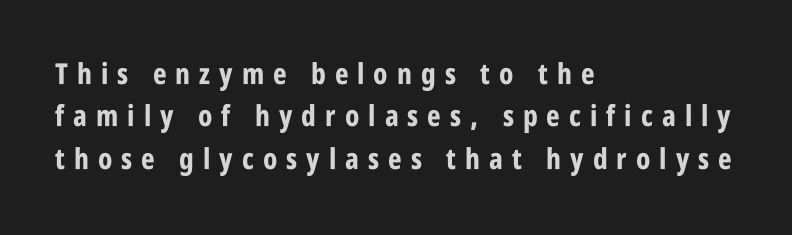
Q: Is the text bold? A: Yes.
Q: Is the text italic (slanted)? A: No, it is upright.
Q: Is the typeface a serif or a sans-serif typeface? A: Sans-serif.
Q: Is the text underlined? A: No.
Q: How is the paragraph aligned? A: Left-aligned.
Q: Is the spacing between letters normal or unusually wide? A: Unusually wide.
Q: Is the spacing between lines tight, normal or loose? A: Normal.
Q: Width (condensed, normal, or wide)? A: Condensed.
Q: Stroke contrast? A: Low.
Q: x-height? A: Large.
Q: Monospaced? A: No.
